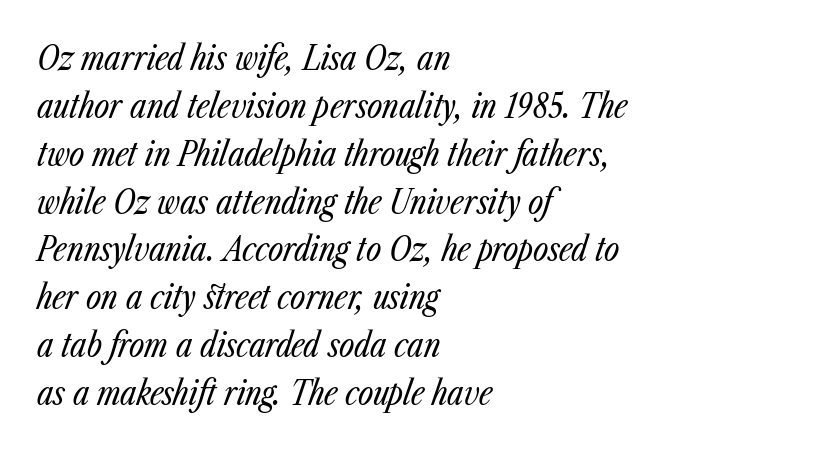
{"italic": "yes", "lean": "right", "slant_degrees": 23, "bold": "no", "weight": "regular", "width": "condensed", "stroke_contrast": "low", "x_height": "medium", "monospaced": "no", "underline": "no", "align": "left", "line_spacing": "normal", "line_spacing_ratio": 1.45, "letter_spacing": "normal", "letter_spacing_em": 0.0, "glyph_px": 33}
